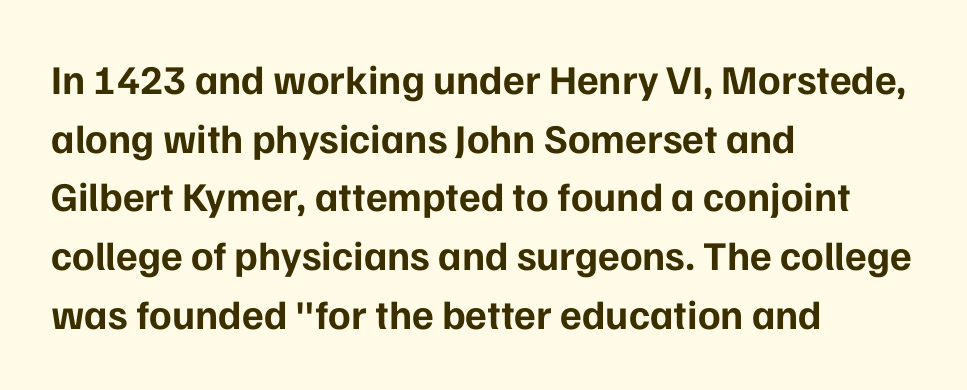
{"serif": "no", "italic": "no", "bold": "yes", "weight": "bold", "width": "normal", "stroke_contrast": "low", "x_height": "medium", "monospaced": "no", "underline": "no", "align": "left", "line_spacing": "normal", "line_spacing_ratio": 1.43, "letter_spacing": "normal", "letter_spacing_em": 0.0, "glyph_px": 41}
